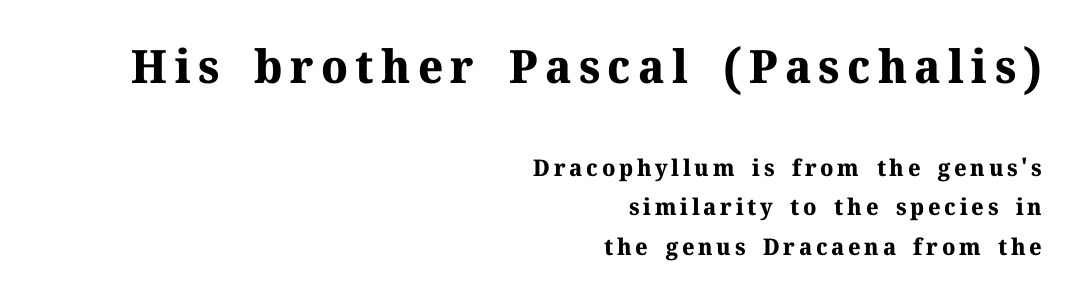
{"serif": "yes", "italic": "no", "bold": "yes", "weight": "bold", "width": "normal", "stroke_contrast": "medium", "x_height": "medium", "monospaced": "no", "underline": "no", "align": "right", "line_spacing_ratio": 1.72, "larger_block": "first", "size_ratio": 2.0, "glyph_px": 46}
